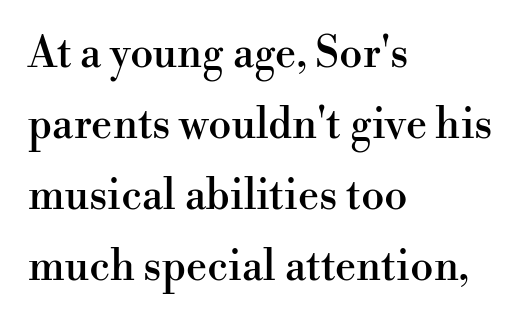
The image shows 42 px serif type, upright; set left-aligned, normal line spacing (1.69x), normal letter spacing, not underlined; high stroke contrast and a small x-height.
